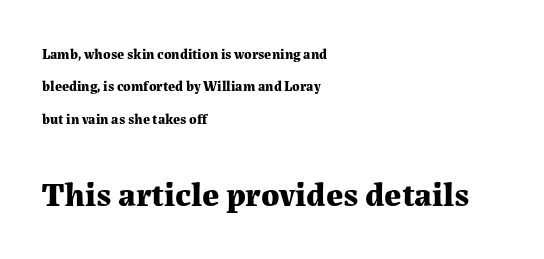
Q: Is the text bold? A: Yes.
Q: Is the text italic (slanted)? A: No, it is upright.
Q: Is the typeface a serif or a sans-serif typeface? A: Serif.
Q: Is the text underlined? A: No.
Q: How is the paragraph aligned? A: Left-aligned.
Q: Is the spacing between letters normal or unusually wide? A: Normal.
Q: Is the spacing between lines tight, normal or loose? A: Loose.
Q: Which block of text is set in a larger size, the first (top) or the second (bottom)? A: The second (bottom) one.
Q: Width (condensed, normal, or wide)? A: Normal.
Q: Stroke contrast? A: Medium.
Q: x-height? A: Medium.
Q: Monospaced? A: No.
